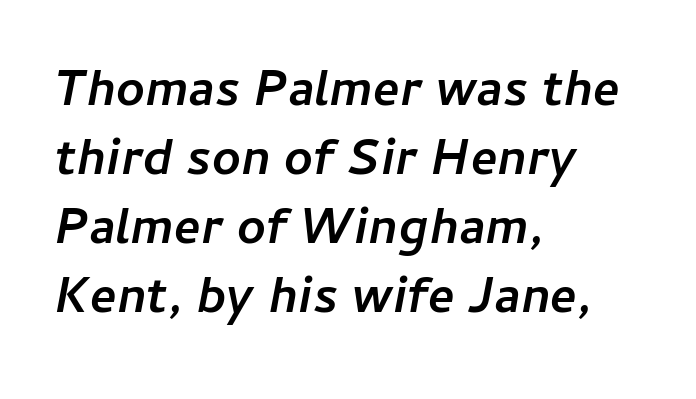
Q: Is the text bold? A: Yes.
Q: Is the text italic (slanted)? A: Yes, it leans right by about 11 degrees.
Q: Is the text underlined? A: No.
Q: How is the paragraph aligned? A: Left-aligned.
Q: Is the spacing between letters normal or unusually wide? A: Normal.
Q: Is the spacing between lines tight, normal or loose? A: Normal.
Q: Width (condensed, normal, or wide)? A: Normal.
Q: Stroke contrast? A: Low.
Q: x-height? A: Medium.
Q: Monospaced? A: No.
